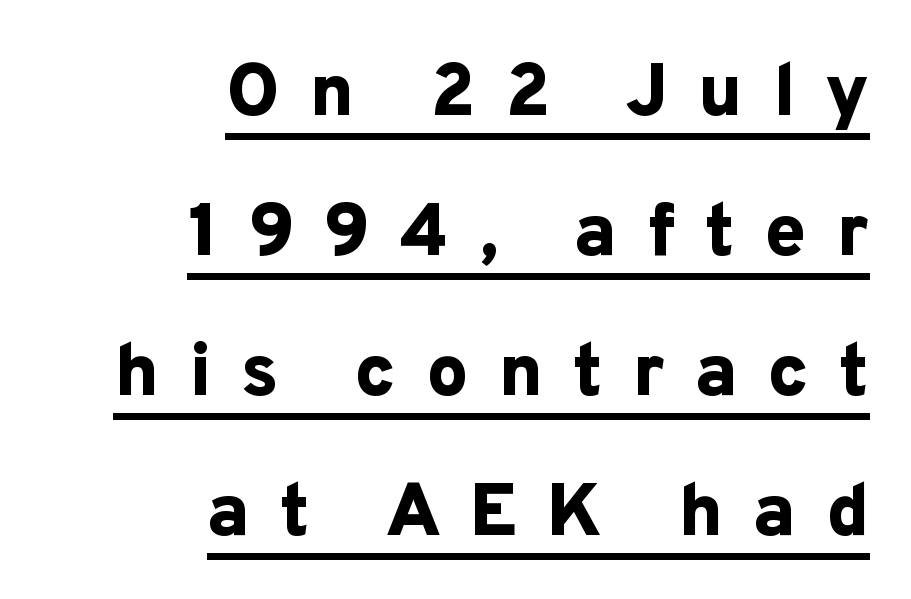
Q: Is the text bold? A: Yes.
Q: Is the text italic (slanted)? A: No, it is upright.
Q: Is the typeface a serif or a sans-serif typeface? A: Sans-serif.
Q: Is the text underlined? A: Yes.
Q: How is the paragraph aligned? A: Right-aligned.
Q: Is the spacing between letters normal or unusually wide? A: Unusually wide.
Q: Width (condensed, normal, or wide)? A: Normal.
Q: Stroke contrast? A: Low.
Q: x-height? A: Medium.
Q: Monospaced? A: No.
